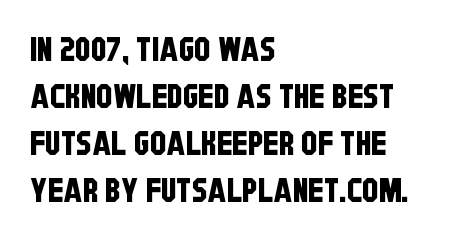
Line spacing here is normal. Has an underline been added? It has not. Is this a fixed-width face? No — the glyphs have proportional, varying widths. No feet cap the strokes, marking this as sans-serif type. Where is the straight margin? On the left.
